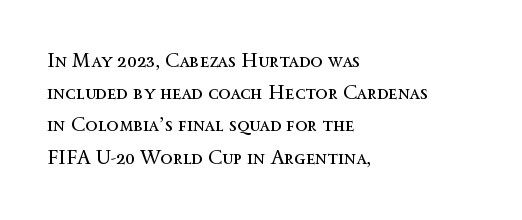
Designer's note — italics off, roman on. Observe the ordinary spacing: letters are neighbours, not strangers. These lines stack with their left ends in a neat column. Lines of text with bare space underneath.
